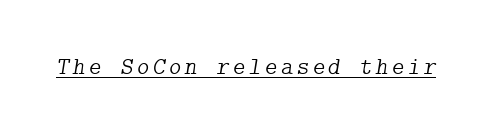
Q: Is the text bold? A: No.
Q: Is the text italic (slanted)? A: Yes, it leans right by about 9 degrees.
Q: Is the text underlined? A: Yes.
